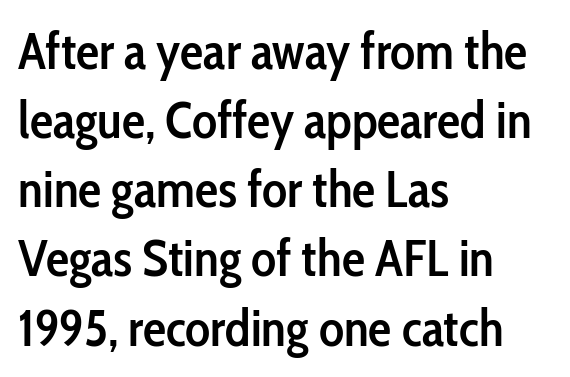
Inter-character spacing is left at the font's built-in metrics. Characters remain perfectly vertical along every line. The lines are quadded left. Is this a fixed-width face? No — the glyphs have proportional, varying widths. Summary of weight: moderately heavy, a semibold. One glance says typical: line gaps are just what's usual.
